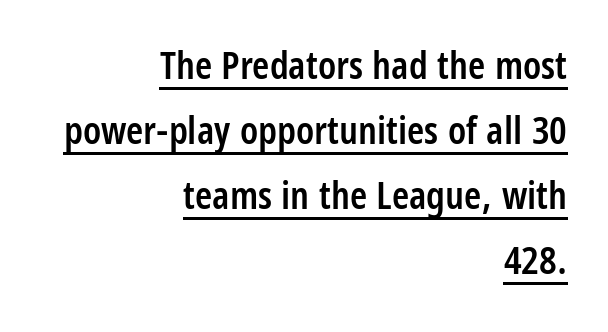
The image shows 39 px semibold, condensed sans-serif type, upright; set right-aligned, normal line spacing (1.67x), normal letter spacing, underlined; low stroke contrast and a large x-height.
